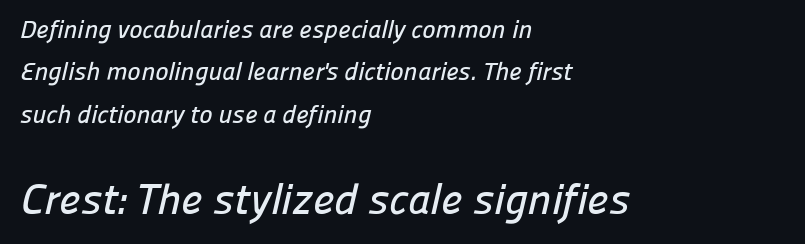
{"serif": "no", "width": "normal", "stroke_contrast": "low", "x_height": "medium", "monospaced": "no", "underline": "no", "align": "left", "line_spacing": "normal", "line_spacing_ratio": 1.7, "letter_spacing": "normal", "letter_spacing_em": 0.0, "larger_block": "second", "size_ratio": 1.72, "glyph_px": 43}
